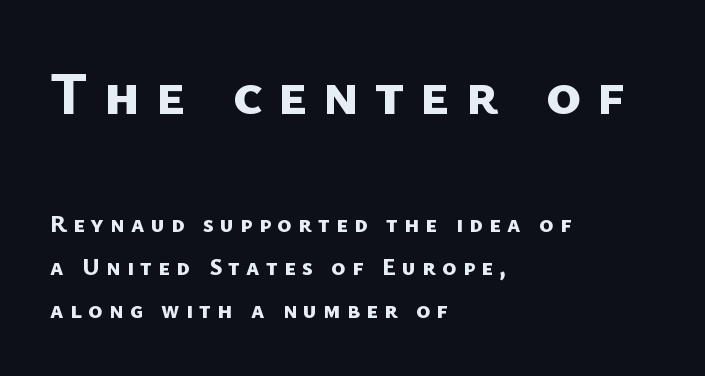
{"serif": "no", "bold": "yes", "weight": "bold", "width": "normal", "stroke_contrast": "low", "x_height": "medium", "monospaced": "no", "underline": "no", "align": "left", "line_spacing_ratio": 1.8, "letter_spacing": "wide", "letter_spacing_em": 0.26, "larger_block": "first", "size_ratio": 2.5, "glyph_px": 60}
